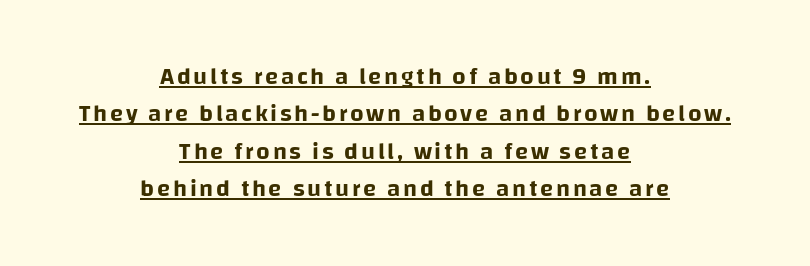
The paragraph shown floats in the horizontal middle. Posture: vertical. Honestly, the underline is the first thing you notice here. Reading down the column, the eye jumps a familiar distance to each next line.
